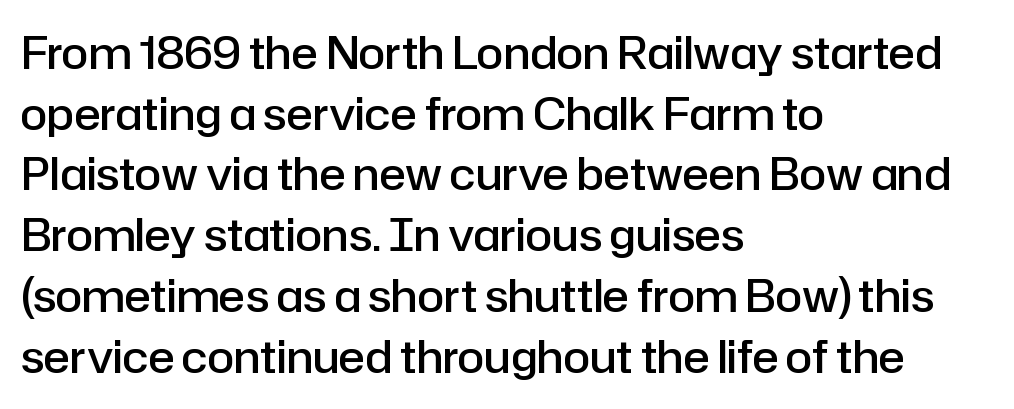
Q: Is the text bold? A: Semi-bold.
Q: Is the text italic (slanted)? A: No, it is upright.
Q: Is the typeface a serif or a sans-serif typeface? A: Sans-serif.
Q: Is the text underlined? A: No.
Q: How is the paragraph aligned? A: Left-aligned.
Q: Is the spacing between letters normal or unusually wide? A: Normal.
Q: Is the spacing between lines tight, normal or loose? A: Normal.
Q: Width (condensed, normal, or wide)? A: Normal.
Q: Stroke contrast? A: Low.
Q: x-height? A: Medium.
Q: Monospaced? A: No.
